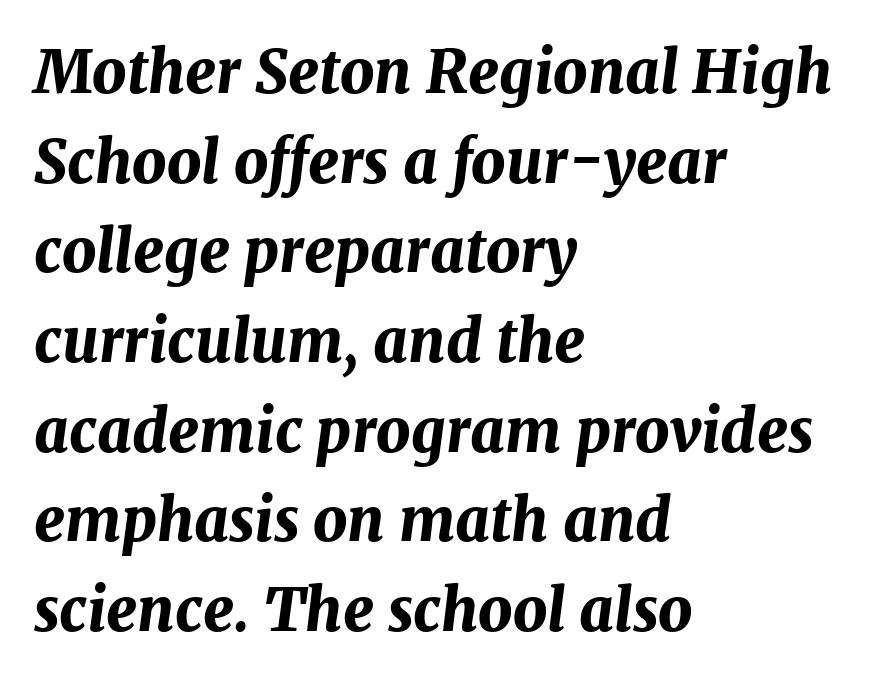
{"italic": "yes", "lean": "right", "slant_degrees": 7, "bold": "yes", "weight": "bold", "width": "normal", "stroke_contrast": "medium", "x_height": "medium", "monospaced": "no", "underline": "no", "align": "left", "line_spacing": "normal", "line_spacing_ratio": 1.52, "letter_spacing": "normal", "letter_spacing_em": 0.0, "glyph_px": 59}
